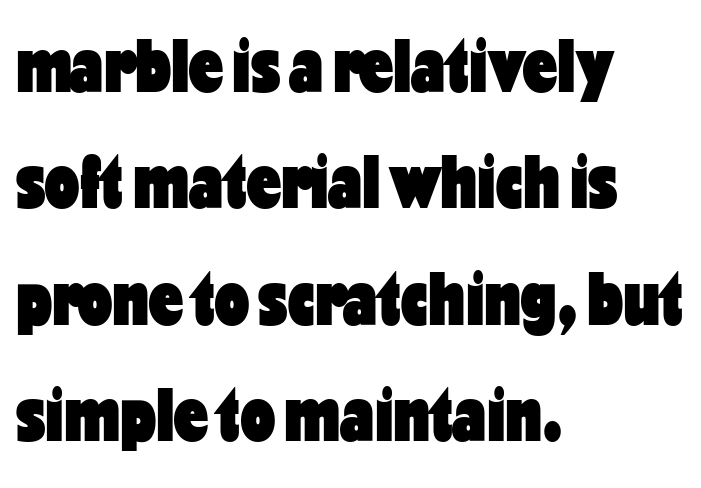
The image shows 76 px heavy, condensed sans-serif type, upright; set left-aligned, normal line spacing (1.53x), normal letter spacing, not underlined; low stroke contrast and a medium x-height.
